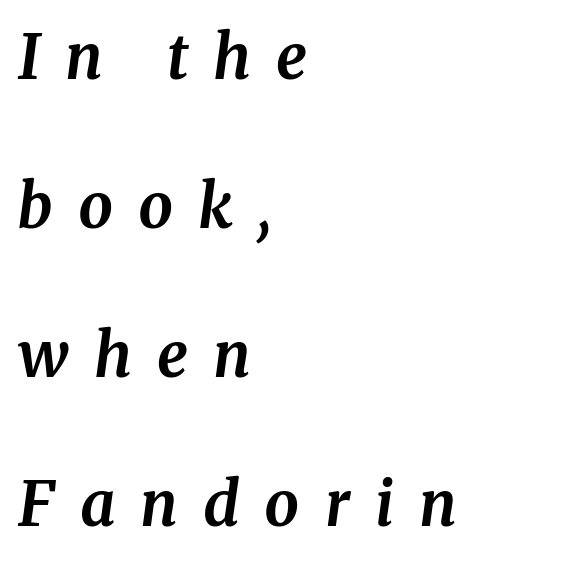
Whoever set this chose breathing room over compactness in the vertical rhythm. Rule under the text: the space is simply empty. In terms of letterform style, serifs are clearly present. Character widths vary here, with narrow letters taking less room than wide ones. Alignment: flush left. Compared with ordinary roman type, these characters are visibly tilted.
